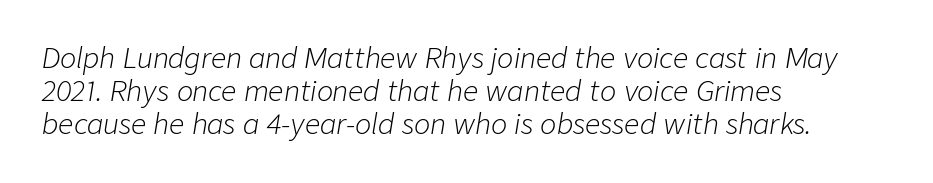
Letter spacing: default. No chunkiness to these letters — they're not bold. Letters rest on an invisible, unmarked baseline. The ragged edge is on the right, which tells us the setting is flush left.
